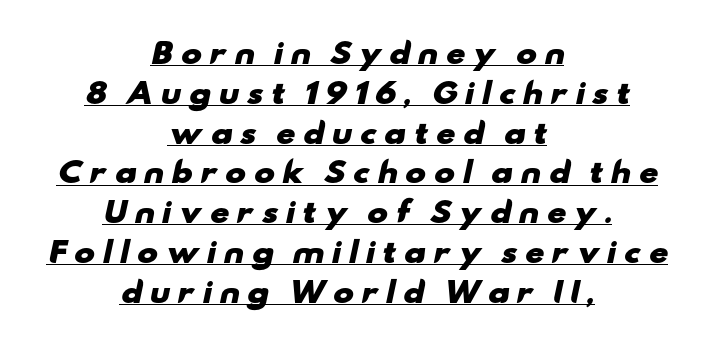
The horizontal fit of the characters is loose and conspicuously gappy. Honestly, the underline is the first thing you notice here. The rendering uses a bold face; every stroke is thick and dark. Think of a printed novel: that variable character pitch is what you see here.
